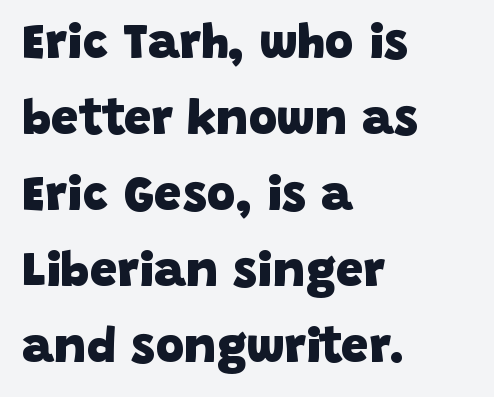
Q: Is the text bold? A: Yes.
Q: Is the typeface a serif or a sans-serif typeface? A: Sans-serif.
Q: Is the text underlined? A: No.
Q: How is the paragraph aligned? A: Left-aligned.
Q: Is the spacing between letters normal or unusually wide? A: Normal.
Q: Is the spacing between lines tight, normal or loose? A: Normal.
Q: Width (condensed, normal, or wide)? A: Normal.
Q: Stroke contrast? A: Low.
Q: x-height? A: Large.
Q: Monospaced? A: No.
